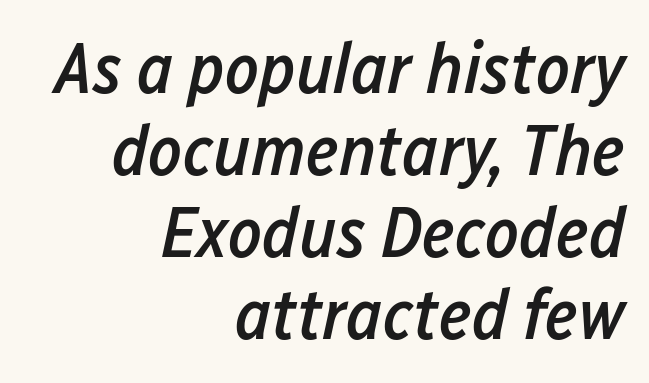
The passage shown stacks its lines with hardly any gap. Each row of text sits above clean, open space. I'd describe the lettering as semibold — firm but not a full bold. These lines keep a tight, regular rhythm from letter to letter.
